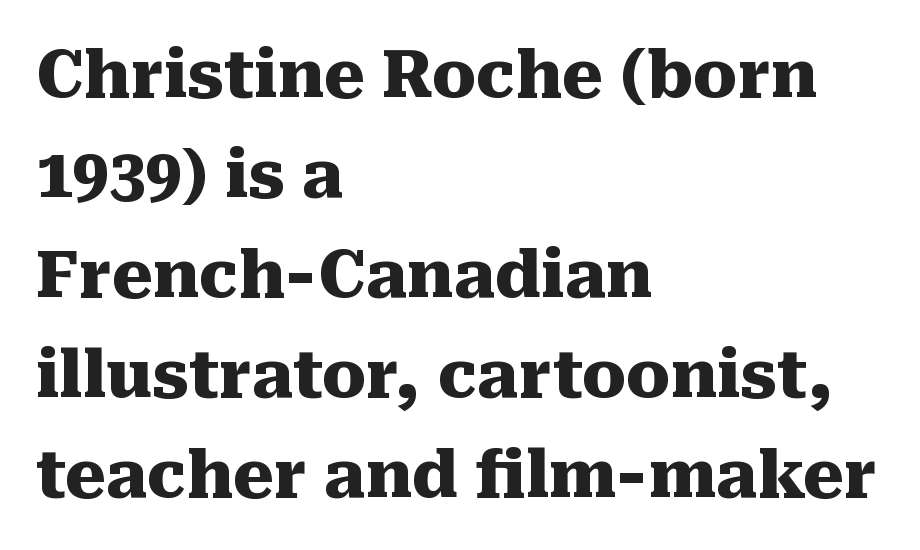
{"serif": "yes", "italic": "no", "bold": "yes", "weight": "heavy", "width": "normal", "stroke_contrast": "medium", "x_height": "medium", "monospaced": "no", "underline": "no", "align": "left", "line_spacing": "normal", "line_spacing_ratio": 1.54, "letter_spacing": "normal", "letter_spacing_em": 0.0, "glyph_px": 65}
